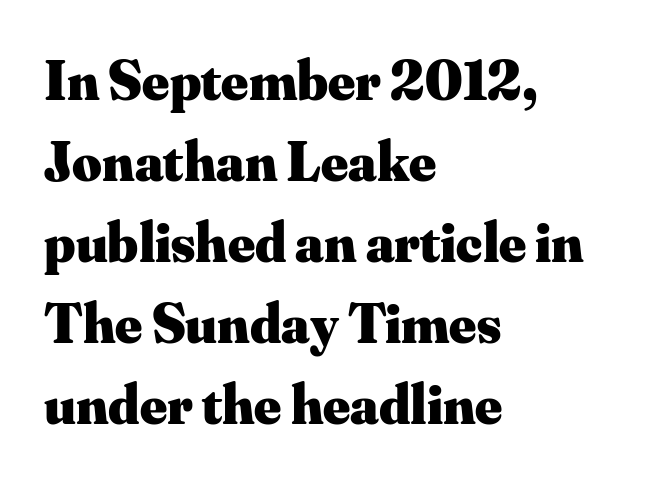
The image shows 57 px heavy serif type, upright; set left-aligned, normal line spacing (1.42x), normal letter spacing, not underlined; medium stroke contrast and a small x-height.
